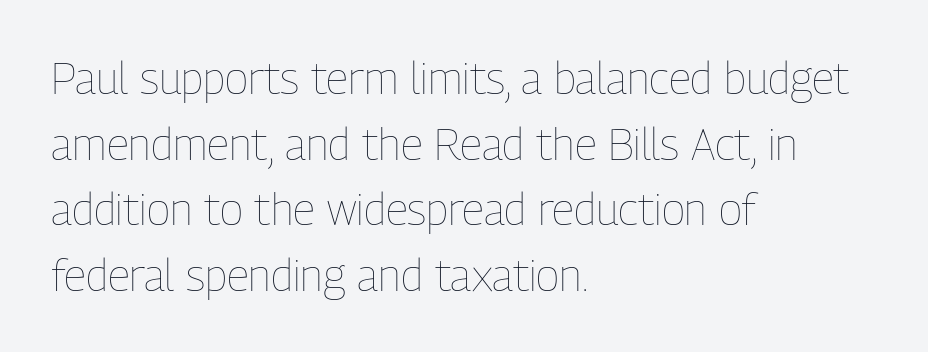
The image shows 44 px thin, condensed type, upright; set left-aligned, normal line spacing (1.49x), normal letter spacing, not underlined; low stroke contrast and a medium x-height.
